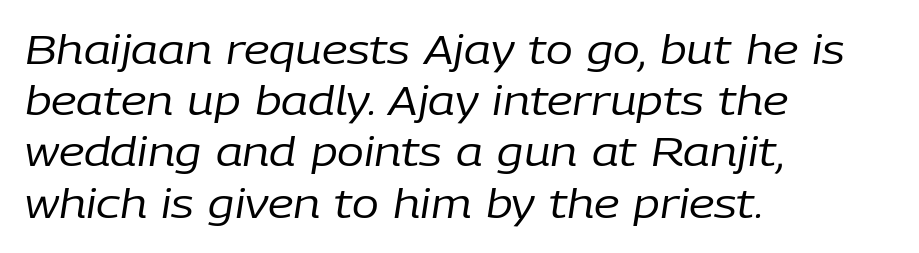
The image shows 40 px regular-weight type, italic (leaning right); set left-aligned, normal line spacing (1.28x), normal letter spacing, not underlined; low stroke contrast and a medium x-height.
